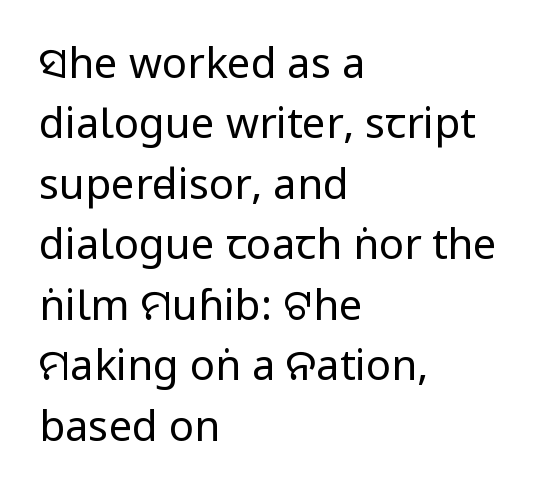
{"serif": "no", "italic": "no", "bold": "no", "weight": "regular", "width": "condensed", "stroke_contrast": "low", "x_height": "large", "monospaced": "no", "underline": "no", "align": "left", "line_spacing": "normal", "line_spacing_ratio": 1.44, "letter_spacing": "normal", "letter_spacing_em": 0.0, "glyph_px": 42}
